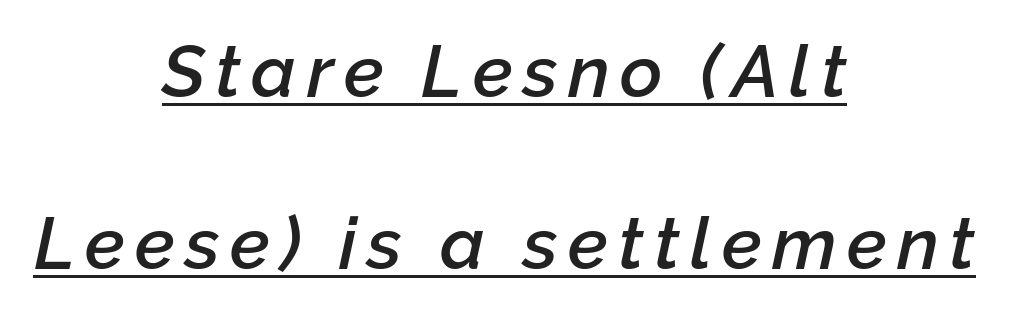
{"italic": "yes", "lean": "right", "slant_degrees": 12, "bold": "semi", "weight": "semibold", "width": "normal", "stroke_contrast": "low", "x_height": "medium", "monospaced": "no", "underline": "yes", "align": "center", "line_spacing": "loose", "line_spacing_ratio": 2.36, "glyph_px": 73}
